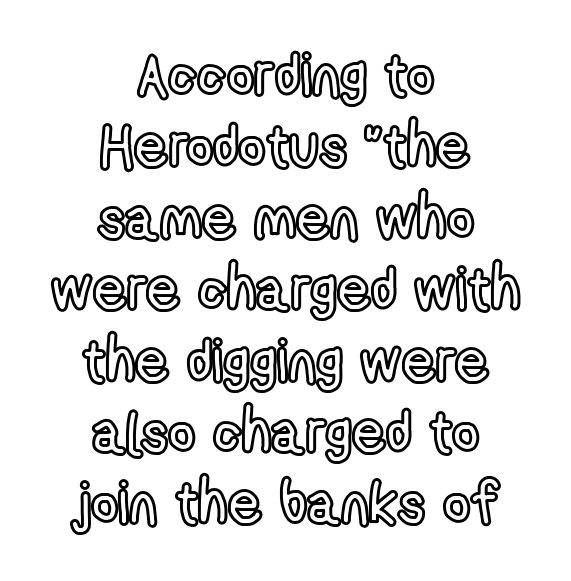
The image shows 59 px condensed type, upright; set centered, line spacing 1.21x, normal letter spacing, not underlined; a medium x-height.
